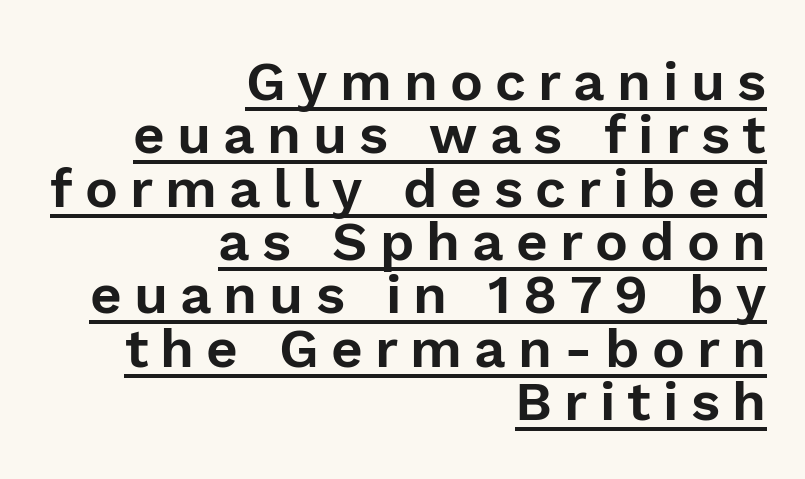
{"serif": "no", "italic": "no", "width": "normal", "stroke_contrast": "low", "x_height": "medium", "monospaced": "no", "underline": "yes", "align": "right", "line_spacing": "tight", "line_spacing_ratio": 0.97, "letter_spacing": "wide", "letter_spacing_em": 0.22, "glyph_px": 55}
